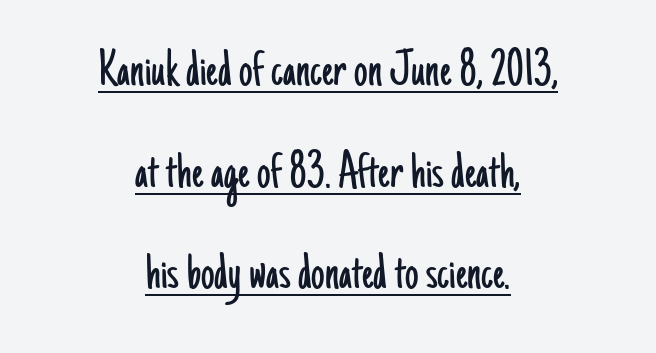
Font category for this specimen: sans-serif. Characters remain perfectly vertical along every line. Stem width sits at or under what a default text font uses. This sample carries an underscore along the baseline area. Looks like regular typesetting: each glyph gets only the width it needs. Short and long lines alike share a common midpoint.
